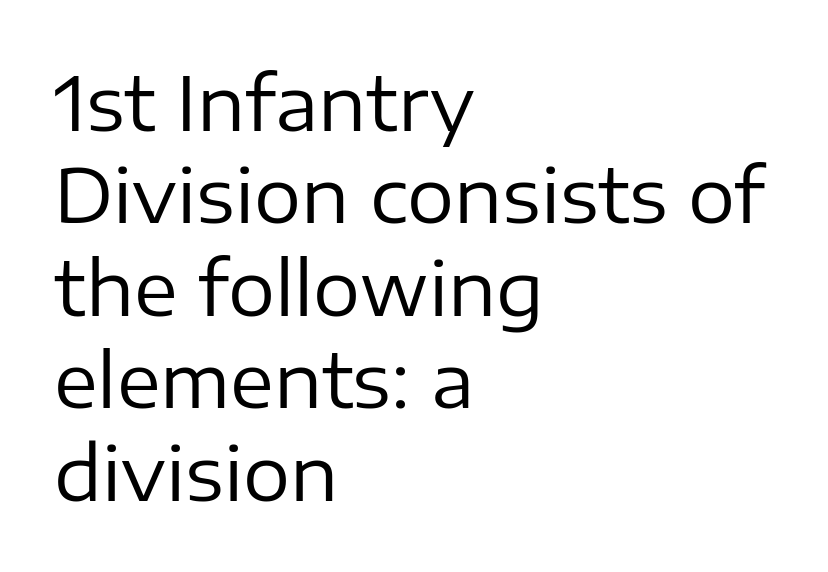
{"serif": "no", "italic": "no", "bold": "no", "weight": "regular", "width": "normal", "stroke_contrast": "low", "x_height": "medium", "monospaced": "no", "underline": "no", "align": "left", "line_spacing": "normal", "line_spacing_ratio": 1.25, "letter_spacing": "normal", "letter_spacing_em": 0.0, "glyph_px": 74}
